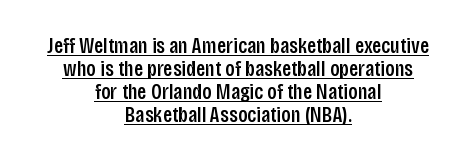
The image shows 22 px text type, upright; set centered, tight line spacing (1.05x), normal letter spacing, underlined.
